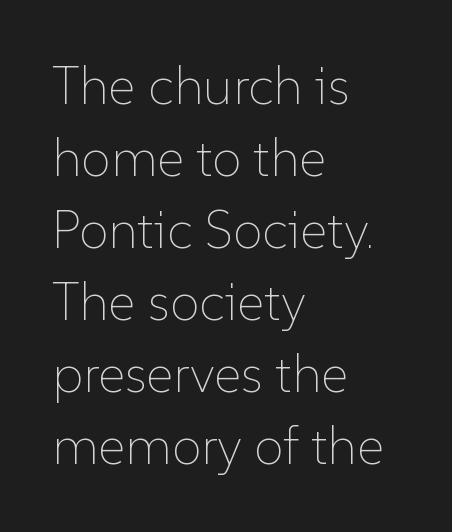
Q: Is the text bold? A: No.
Q: Is the text italic (slanted)? A: No, it is upright.
Q: Is the text underlined? A: No.
Q: How is the paragraph aligned? A: Left-aligned.
Q: Is the spacing between letters normal or unusually wide? A: Normal.
Q: Is the spacing between lines tight, normal or loose? A: Normal.
Q: Width (condensed, normal, or wide)? A: Normal.
Q: Stroke contrast? A: Low.
Q: x-height? A: Medium.
Q: Monospaced? A: No.
